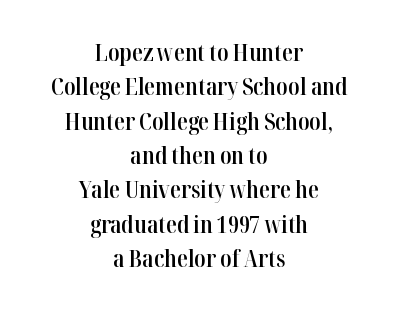
Q: Is the text bold? A: Semi-bold.
Q: Is the text italic (slanted)? A: No, it is upright.
Q: Is the text underlined? A: No.
Q: How is the paragraph aligned? A: Centered.
Q: Is the spacing between letters normal or unusually wide? A: Normal.
Q: Is the spacing between lines tight, normal or loose? A: Normal.
